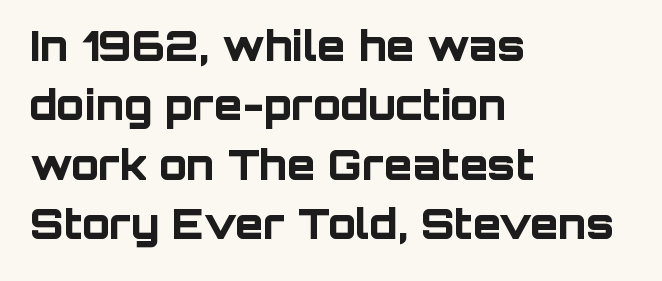
The image shows 41 px bold sans-serif type, upright; set left-aligned, normal line spacing (1.45x), normal letter spacing, not underlined; low stroke contrast and a large x-height.
